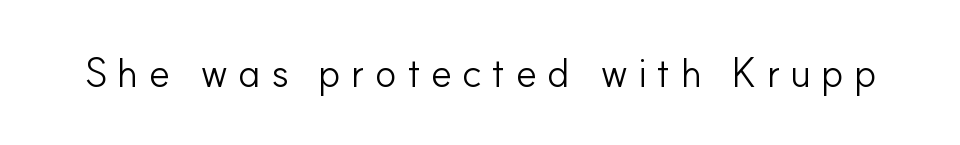
The image shows 40 px light sans-serif type, upright; set unusually wide letter spacing (+0.25 em), not underlined; low stroke contrast and a small x-height.
